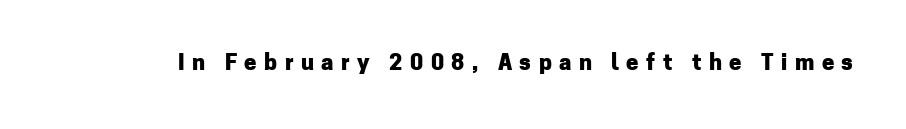
The image shows 22 px bold type, upright; set unusually wide letter spacing (+0.34 em), not underlined.
